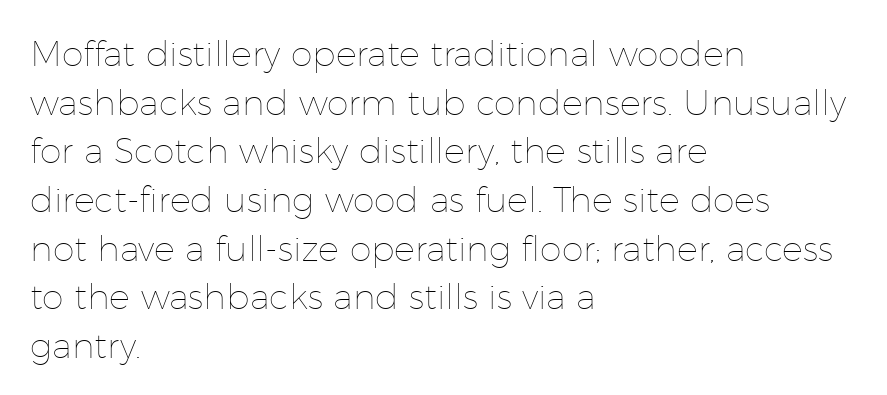
The image shows 35 px thin type, upright; set left-aligned, normal line spacing (1.39x), normal letter spacing, not underlined; low stroke contrast and a medium x-height.
